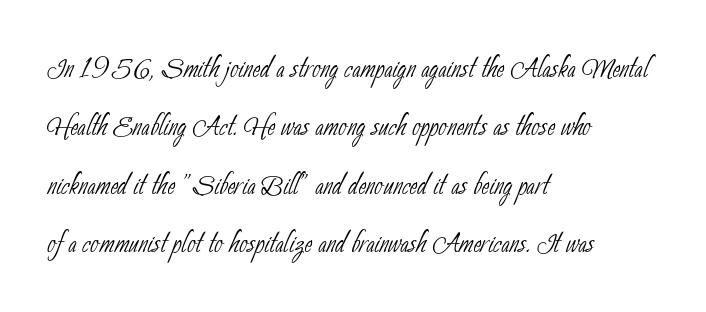
Leading matches the norm, producing a regular column. Weight: regular or lighter. The space directly below the letters is spotless. This sample uses plain, unmodified letter spacing. Character widths vary here, with narrow letters taking less room than wide ones. A typesetter would label this face a sans.
